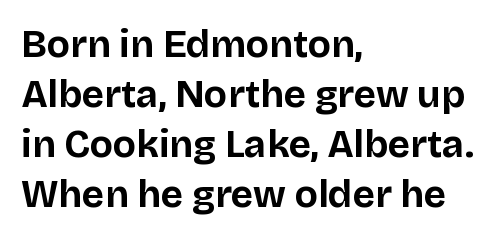
Q: Is the text bold? A: Yes.
Q: Is the text italic (slanted)? A: No, it is upright.
Q: Is the typeface a serif or a sans-serif typeface? A: Sans-serif.
Q: Is the text underlined? A: No.
Q: How is the paragraph aligned? A: Left-aligned.
Q: Is the spacing between letters normal or unusually wide? A: Normal.
Q: Is the spacing between lines tight, normal or loose? A: Normal.
Q: Width (condensed, normal, or wide)? A: Normal.
Q: Stroke contrast? A: Low.
Q: x-height? A: Large.
Q: Monospaced? A: No.
